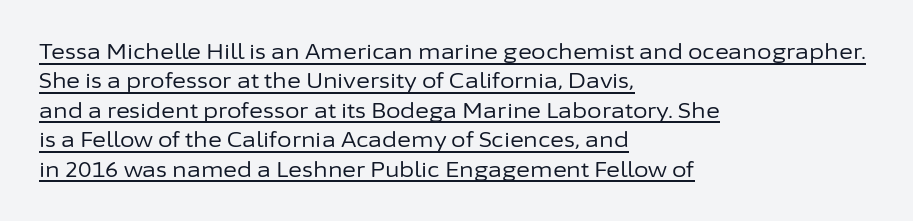
{"italic": "no", "bold": "no", "underline": "yes", "align": "left", "line_spacing": "normal", "line_spacing_ratio": 1.4, "letter_spacing": "normal", "letter_spacing_em": 0.0, "glyph_px": 21}
